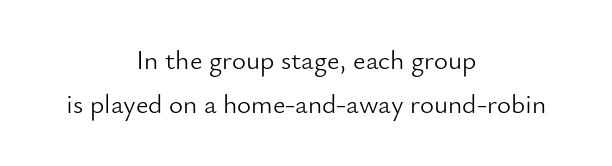
Regarding leading, the lines here are spaced in the standard way. Teacher's note: observe the equal gaps on both sides — that is centered alignment. Words appear dense and cohesive because spacing is normal. The glyphs are unaccompanied by any horizontal stroke below them.
